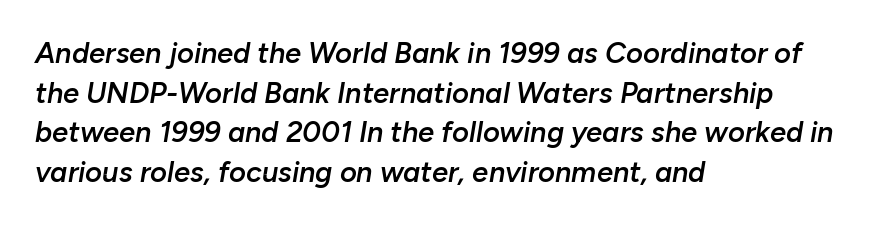
This sample is left-justified, so line endings fall wherever the words run out. These lines carry some extra weight — a demibold, not a full bold. Rendered with sloped, italic letterforms. Tracking here is standard; glyphs follow each other at the usual distance. Honestly, the row spacing looks completely unremarkable. Here the designer chose a conventional face with non-uniform glyph widths.
